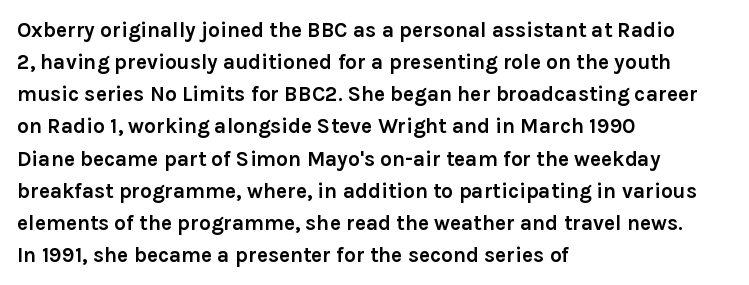
The image shows 21 px bold type, upright; set left-aligned, normal line spacing (1.53x), normal letter spacing, not underlined.
